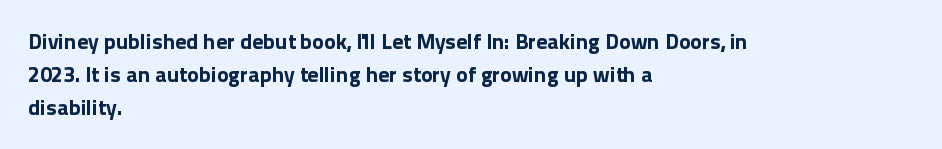
{"italic": "no", "bold": "yes", "underline": "no", "align": "left", "line_spacing": "normal", "line_spacing_ratio": 1.49, "letter_spacing": "normal", "letter_spacing_em": 0.0, "glyph_px": 22}
